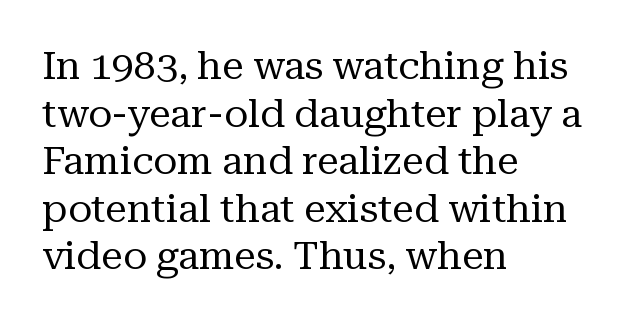
Q: Is the text bold? A: No.
Q: Is the text italic (slanted)? A: No, it is upright.
Q: Is the typeface a serif or a sans-serif typeface? A: Serif.
Q: Is the text underlined? A: No.
Q: How is the paragraph aligned? A: Left-aligned.
Q: Is the spacing between letters normal or unusually wide? A: Normal.
Q: Width (condensed, normal, or wide)? A: Normal.
Q: Stroke contrast? A: Medium.
Q: x-height? A: Medium.
Q: Monospaced? A: No.
